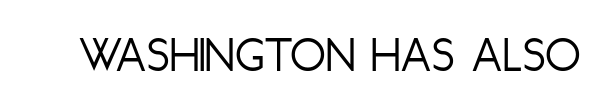
The image shows 52 px light, condensed sans-serif type, upright; set normal letter spacing, not underlined; low stroke contrast and a large x-height.
